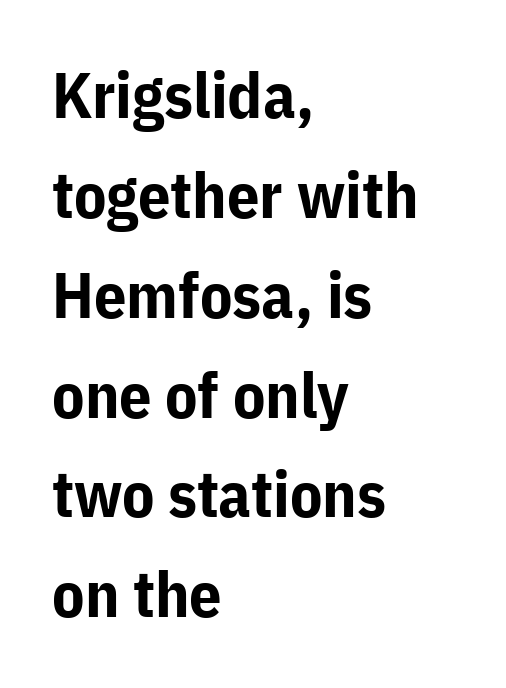
Q: Is the text bold? A: Yes.
Q: Is the text italic (slanted)? A: No, it is upright.
Q: Is the typeface a serif or a sans-serif typeface? A: Sans-serif.
Q: Is the text underlined? A: No.
Q: How is the paragraph aligned? A: Left-aligned.
Q: Is the spacing between letters normal or unusually wide? A: Normal.
Q: Is the spacing between lines tight, normal or loose? A: Normal.
Q: Width (condensed, normal, or wide)? A: Normal.
Q: Stroke contrast? A: Low.
Q: x-height? A: Medium.
Q: Monospaced? A: No.
